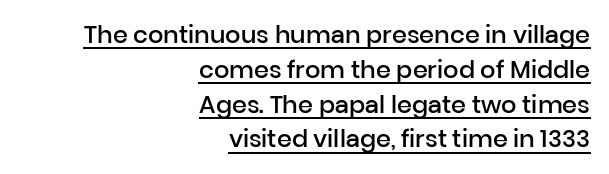
Q: Is the text bold? A: Semi-bold.
Q: Is the text italic (slanted)? A: No, it is upright.
Q: Is the text underlined? A: Yes.
Q: How is the paragraph aligned? A: Right-aligned.
Q: Is the spacing between letters normal or unusually wide? A: Normal.
Q: Is the spacing between lines tight, normal or loose? A: Normal.
